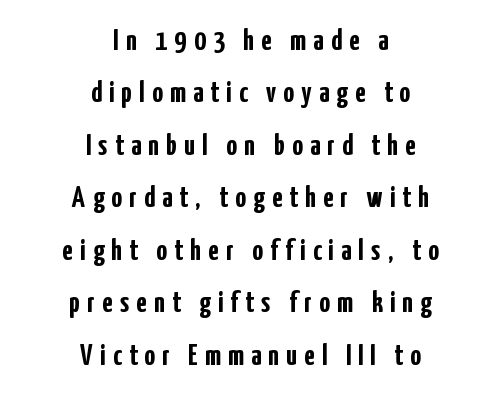
The image shows 30 px semibold, condensed sans-serif type, upright; set centered, line spacing 1.75x, unusually wide letter spacing (+0.24 em), not underlined; low stroke contrast and a medium x-height.
